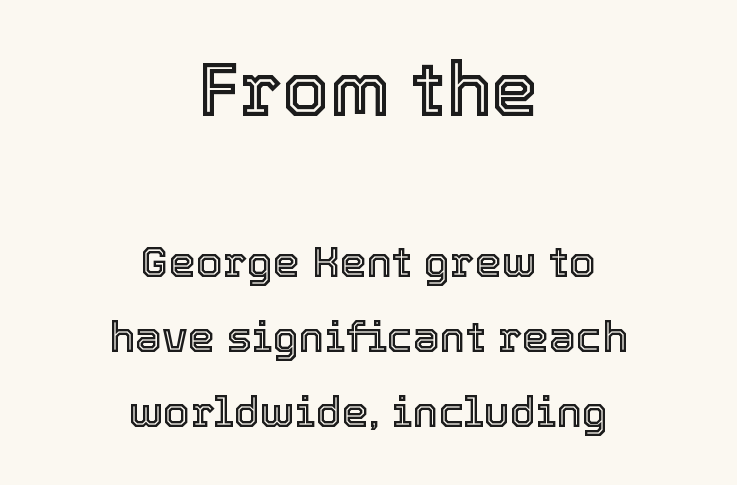
Q: Is the text italic (slanted)? A: No, it is upright.
Q: Is the text underlined? A: No.
Q: How is the paragraph aligned? A: Centered.
Q: Is the spacing between letters normal or unusually wide? A: Normal.
Q: Which block of text is set in a larger size, the first (top) or the second (bottom)? A: The first (top) one.
Q: Width (condensed, normal, or wide)? A: Normal.
Q: x-height? A: Medium.
Q: Monospaced? A: No.
